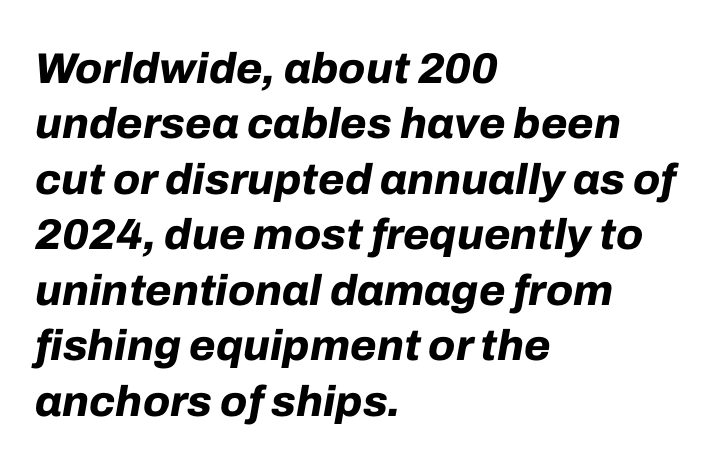
{"italic": "yes", "lean": "right", "slant_degrees": 10, "bold": "yes", "weight": "bold", "width": "normal", "stroke_contrast": "low", "x_height": "medium", "monospaced": "no", "underline": "no", "align": "left", "line_spacing": "normal", "line_spacing_ratio": 1.29, "letter_spacing": "normal", "letter_spacing_em": 0.0, "glyph_px": 43}
